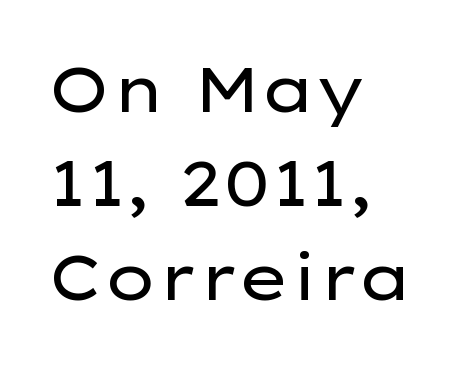
{"serif": "no", "italic": "no", "bold": "no", "weight": "regular", "width": "wide", "stroke_contrast": "low", "x_height": "medium", "monospaced": "no", "underline": "no", "align": "left", "line_spacing": "normal", "line_spacing_ratio": 1.47, "letter_spacing": "normal", "letter_spacing_em": 0.0, "glyph_px": 64}
